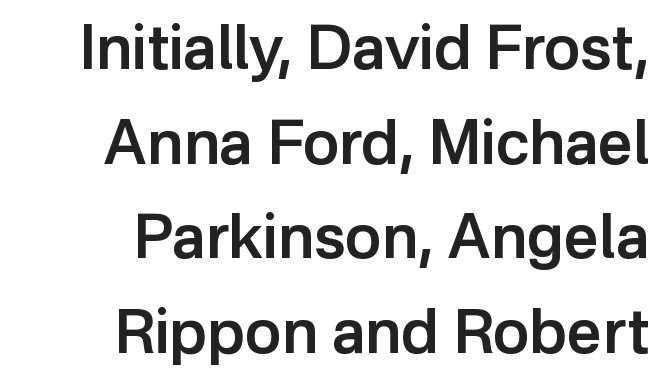
The image shows 61 px semibold sans-serif type, upright; set normal line spacing (1.55x), normal letter spacing, not underlined; low stroke contrast and a medium x-height.
